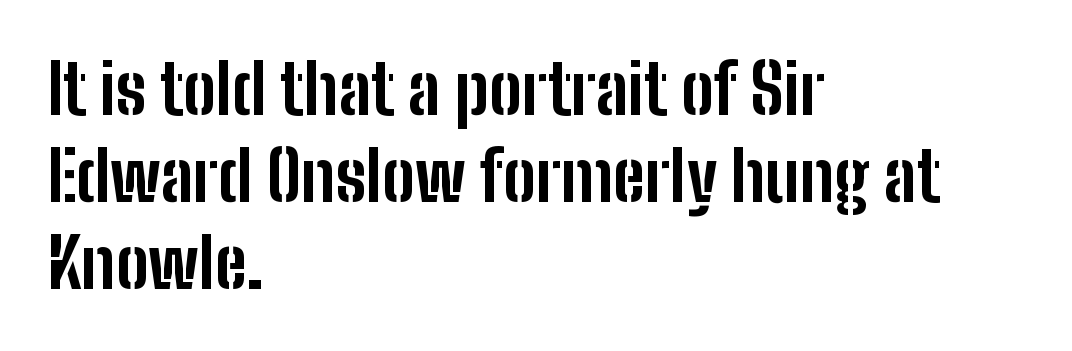
{"serif": "no", "italic": "no", "bold": "yes", "weight": "bold", "width": "condensed", "stroke_contrast": "low", "x_height": "medium", "monospaced": "no", "underline": "no", "align": "left", "line_spacing": "normal", "line_spacing_ratio": 1.26, "letter_spacing": "normal", "letter_spacing_em": 0.0, "glyph_px": 69}
